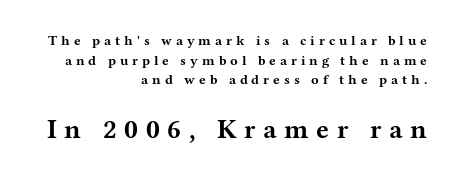
The image shows 27 px bold type, upright; set right-aligned, normal line spacing (1.41x), unusually wide letter spacing (+0.28 em), not underlined; the second (bottom) block is 1.93x larger.
